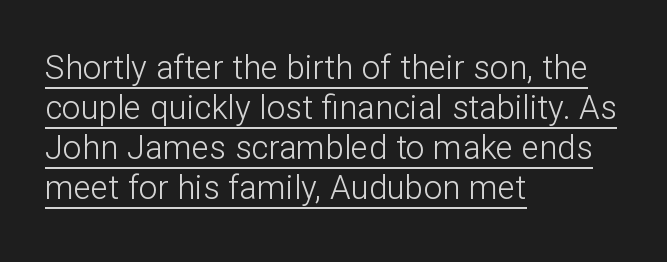
The image shows 33 px light sans-serif type, upright; set left-aligned, line spacing 1.21x, normal letter spacing, underlined; low stroke contrast and a medium x-height.
